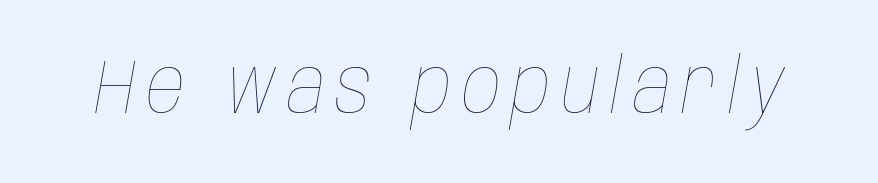
Is the type heavy? It reads as light-to-regular instead. The letters are slanted; this is an italic face. Looks like regular typesetting: each glyph gets only the width it needs. A bare baseline throughout the passage.
